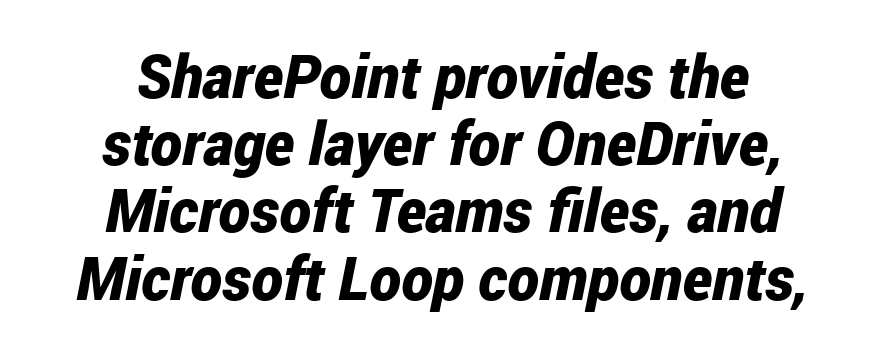
Characters are canted at an angle relative to the baseline's perpendicular. No extra tracking has been applied to these lines. This block would grow much taller if given ordinary leading; it's compressed now. This sample has the flowing, uneven cadence of proportional lettering. Each row of text sits above clean, open space.
